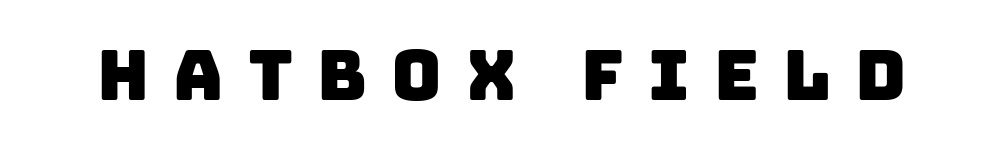
Q: Is the typeface a serif or a sans-serif typeface? A: Sans-serif.
Q: Is the text underlined? A: No.
Q: Is the spacing between letters normal or unusually wide? A: Unusually wide.
Q: Width (condensed, normal, or wide)? A: Normal.
Q: Stroke contrast? A: Low.
Q: x-height? A: Large.
Q: Monospaced? A: No.
